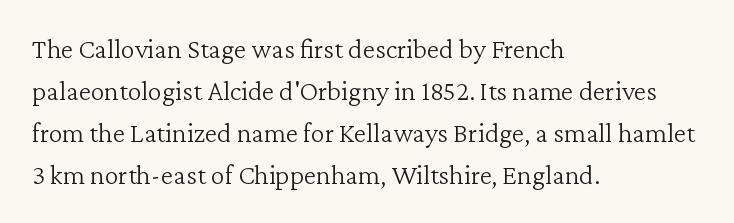
{"serif": "yes", "italic": "no", "bold": "no", "weight": "light", "width": "normal", "stroke_contrast": "low", "x_height": "medium", "monospaced": "no", "underline": "no", "align": "left", "line_spacing": "normal", "line_spacing_ratio": 1.5, "letter_spacing": "normal", "letter_spacing_em": 0.0, "glyph_px": 28}
